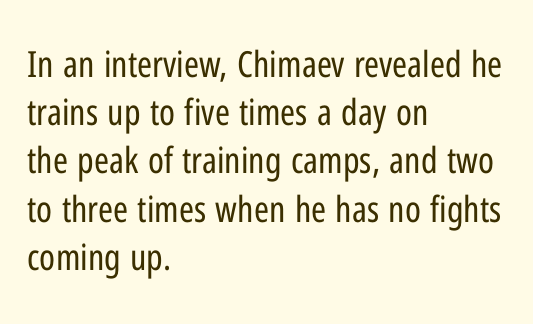
How are the letters spaced? Ordinarily, with no added tracking. These lines were composed using upright roman letters. Is the type heavy? It reads as light-to-regular instead. Alignment: flush left. Check where the strokes stop: nothing finishes them off — pure sans.
